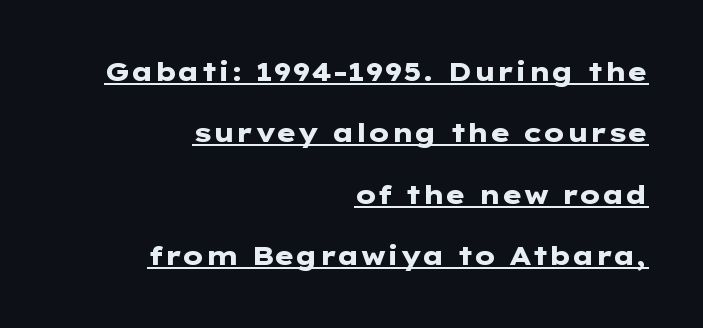
Q: Is the text bold? A: Yes.
Q: Is the text italic (slanted)? A: No, it is upright.
Q: Is the text underlined? A: Yes.
Q: How is the paragraph aligned? A: Right-aligned.
Q: Is the spacing between letters normal or unusually wide? A: Normal.
Q: Is the spacing between lines tight, normal or loose? A: Loose.
